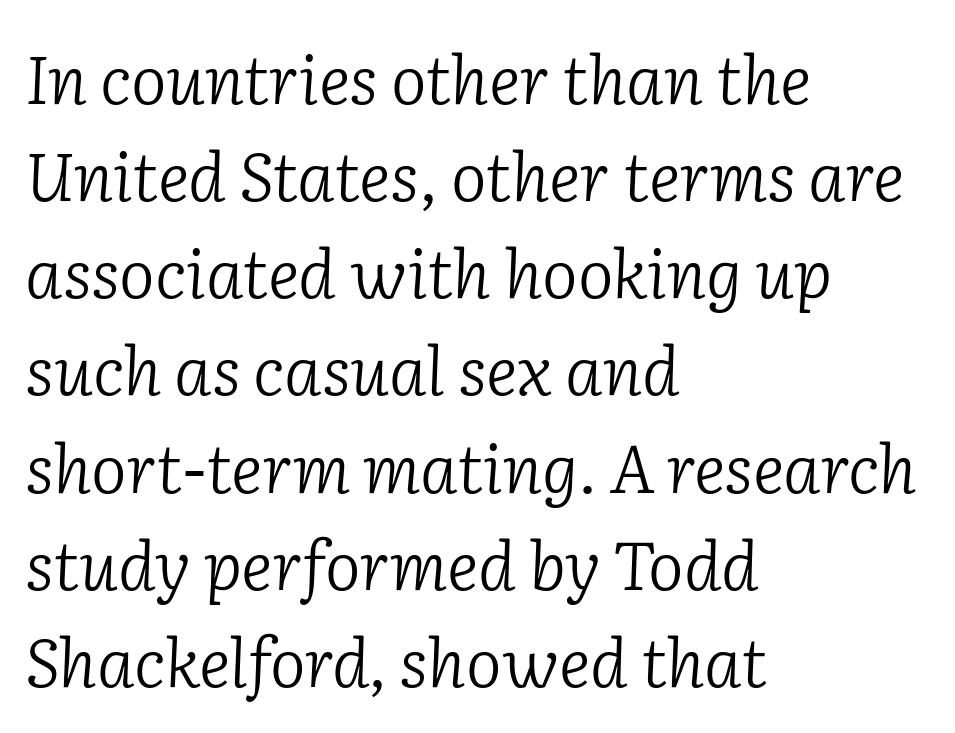
In terms of letterform style, serifs are clearly present. The foot of each line stays bare and open. The letters advance in unequal steps, a hallmark of proportional type. This block has exactly the height ordinary leading produces. The font sits on the lighter half of the weight spectrum, regular included. This rendering uses left alignment, leaving the right contour irregular.
